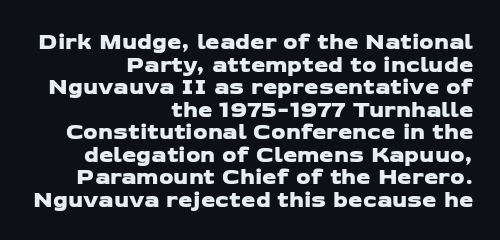
Q: Is the text underlined? A: No.
Q: How is the paragraph aligned? A: Right-aligned.
Q: Is the spacing between letters normal or unusually wide? A: Normal.
Q: Is the spacing between lines tight, normal or loose? A: Tight.
